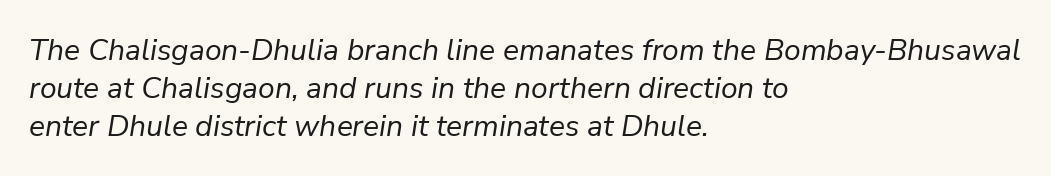
{"italic": "yes", "lean": "right", "slant_degrees": 9, "bold": "no", "weight": "regular", "width": "normal", "stroke_contrast": "low", "x_height": "medium", "monospaced": "no", "underline": "no", "align": "left", "line_spacing": "normal", "line_spacing_ratio": 1.26, "letter_spacing": "normal", "letter_spacing_em": 0.0, "glyph_px": 30}
